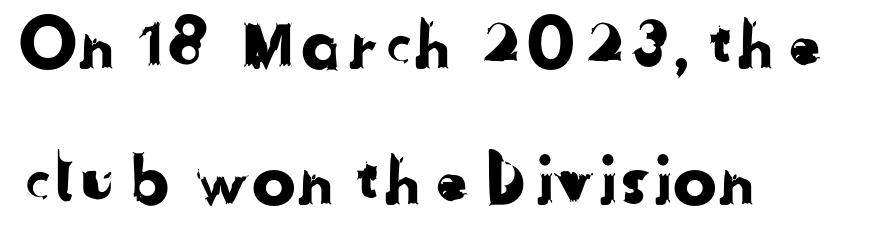
The typeface chosen for these lines omits serifs. Has an underline been added? It has not. Proportional: the letters do not fall into vertical columns. Successive baselines arrive slowly, with a big drop between each. Nobody touched the tracking dial on this one.
